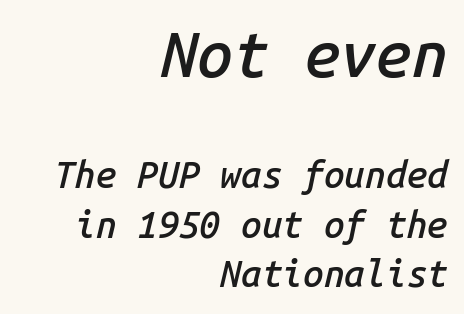
The image shows 64 px semibold type, italic (leaning right), monospaced; set right-aligned, normal line spacing (1.34x), normal letter spacing, not underlined; the first (top) block is 1.73x larger; low stroke contrast and a medium x-height.
